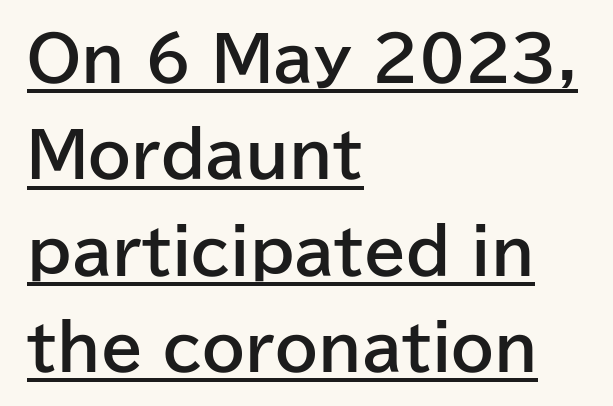
The image shows 61 px bold sans-serif type, upright; set left-aligned, normal line spacing (1.58x), normal letter spacing, underlined; low stroke contrast and a medium x-height.
